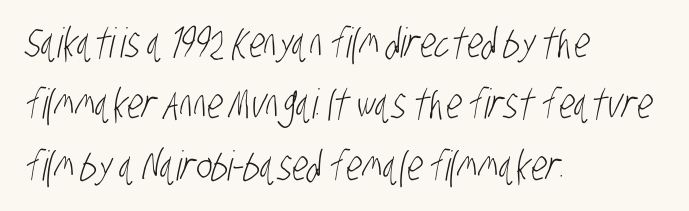
{"serif": "no", "bold": "no", "weight": "light", "width": "condensed", "stroke_contrast": "low", "x_height": "large", "monospaced": "no", "underline": "no", "align": "left", "line_spacing": "normal", "line_spacing_ratio": 1.5, "letter_spacing": "normal", "letter_spacing_em": 0.0, "glyph_px": 41}
